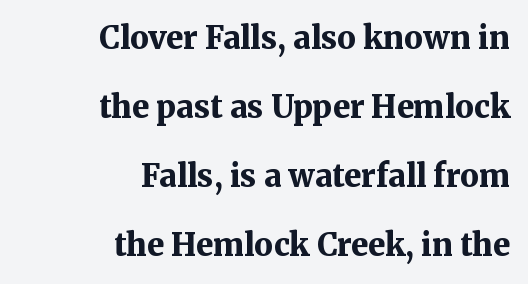
Q: Is the text bold? A: Yes.
Q: Is the text italic (slanted)? A: No, it is upright.
Q: Is the typeface a serif or a sans-serif typeface? A: Serif.
Q: Is the text underlined? A: No.
Q: How is the paragraph aligned? A: Right-aligned.
Q: Is the spacing between letters normal or unusually wide? A: Normal.
Q: Is the spacing between lines tight, normal or loose? A: Loose.
Q: Width (condensed, normal, or wide)? A: Normal.
Q: Stroke contrast? A: Medium.
Q: x-height? A: Medium.
Q: Monospaced? A: No.
